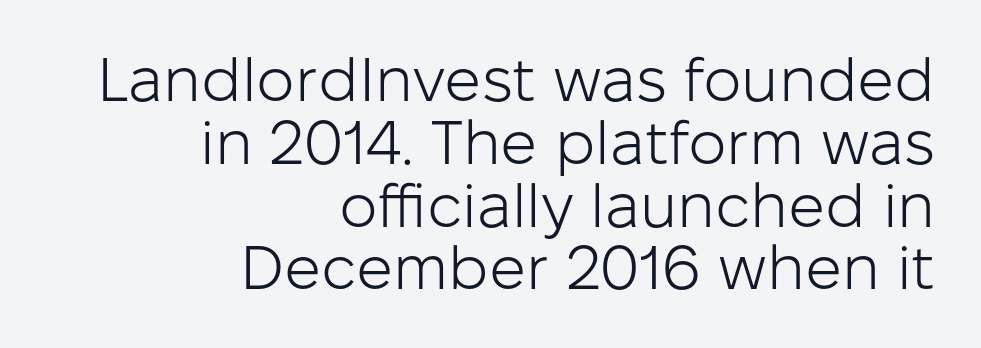
{"serif": "no", "italic": "no", "bold": "no", "weight": "light", "width": "normal", "stroke_contrast": "low", "x_height": "medium", "monospaced": "no", "underline": "no", "align": "right", "line_spacing": "tight", "line_spacing_ratio": 1.03, "letter_spacing": "normal", "letter_spacing_em": 0.0, "glyph_px": 61}
